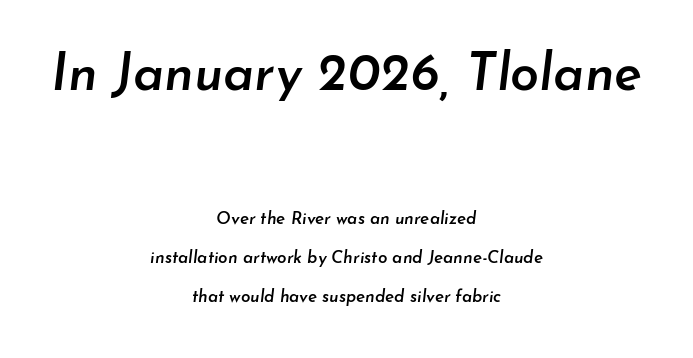
The image shows 52 px semibold type, italic (leaning right); set centered, loose line spacing (2.28x), normal letter spacing, not underlined; the first (top) block is 3.06x larger; low stroke contrast and a small x-height.
